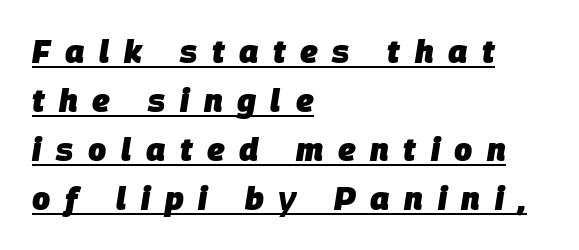
The rendered words wear a rule along their underside. Is this a fixed-width face? No — the glyphs have proportional, varying widths. The lettering tilts uniformly, giving the passage an italic look. Glyph-to-glyph distance is far greater than everyday printed text.
